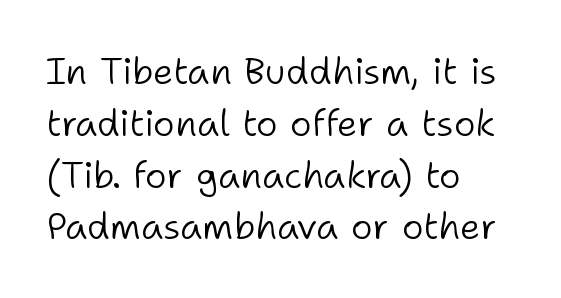
To sum up the face: it is a sans, with no serifs. Tracking value appears to be zero — textbook default spacing. Notice how the passage keeps a crisp vertical edge on the left only. A typesetter would mark this as roman, not italic. Descenders hang freely into open space. These lines sit exactly where default settings would place them.
